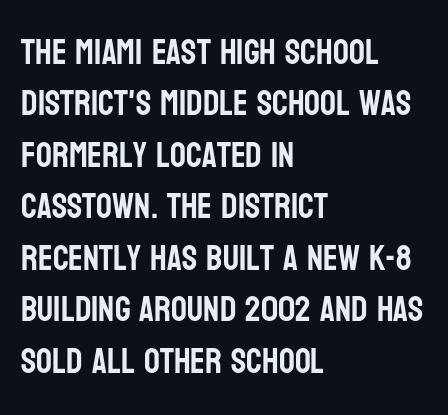
The type is set solid horizontally, with unmodified tracking. Only glyphs here, with clear space below each row. You can tell from the bare stems that sans-serif type was used. Ascenders rise straight up at ninety degrees. A student would call this left alignment; a typographer would say flush left, rag right.
